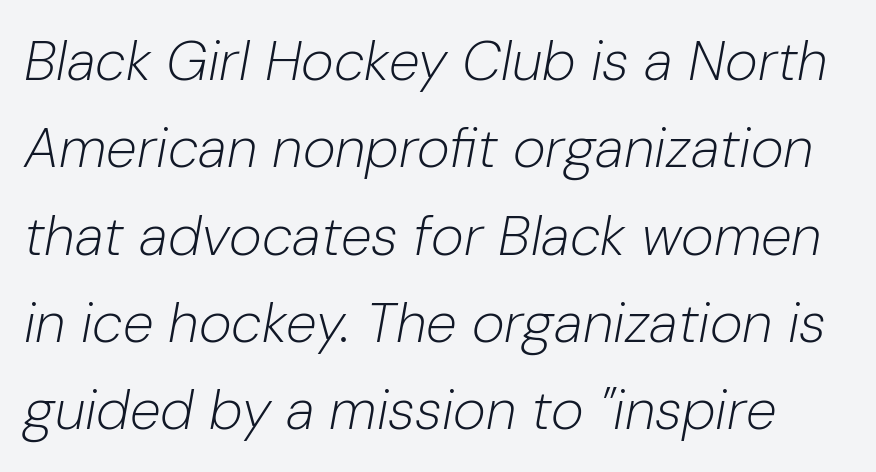
The letterforms sit shoulder to shoulder at normal distance. Is this a heavy cut? Hardly; it is regular or lighter. A typesetter would call this leading conventional body-copy spacing. The text carries the slant typical of an italic or oblique font. Note the varied advance widths — an 'i' is clearly narrower than an 'm'.
